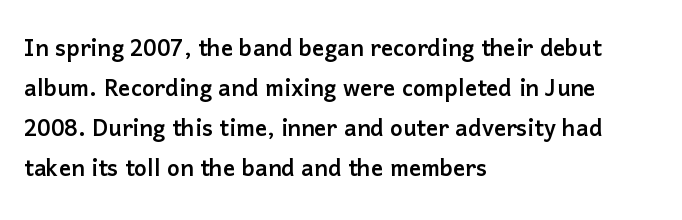
The image shows 30 px sans-serif type, upright; set left-aligned, normal line spacing (1.33x), normal letter spacing, not underlined; low stroke contrast and a medium x-height.
